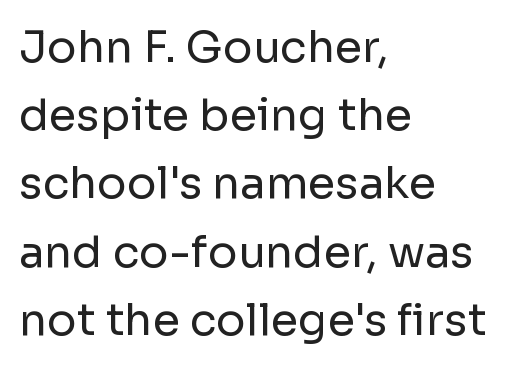
{"serif": "no", "italic": "no", "bold": "no", "weight": "regular", "width": "normal", "stroke_contrast": "low", "x_height": "medium", "monospaced": "no", "underline": "no", "align": "left", "line_spacing": "normal", "line_spacing_ratio": 1.55, "letter_spacing": "normal", "letter_spacing_em": 0.0, "glyph_px": 44}
